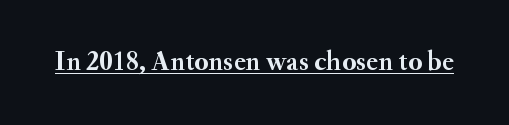
{"serif": "yes", "italic": "no", "bold": "yes", "weight": "semibold", "width": "normal", "stroke_contrast": "medium", "x_height": "small", "monospaced": "no", "underline": "yes", "letter_spacing": "normal", "letter_spacing_em": 0.0, "glyph_px": 28}
